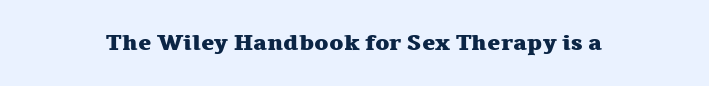
Q: Is the text bold? A: Yes.
Q: Is the text italic (slanted)? A: No, it is upright.
Q: Is the text underlined? A: No.
Q: Is the spacing between letters normal or unusually wide? A: Normal.
